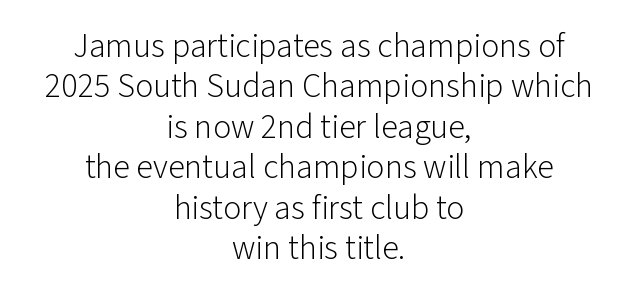
The image shows 34 px light sans-serif type, upright; set centered, line spacing 1.19x, normal letter spacing, not underlined; low stroke contrast and a medium x-height.
